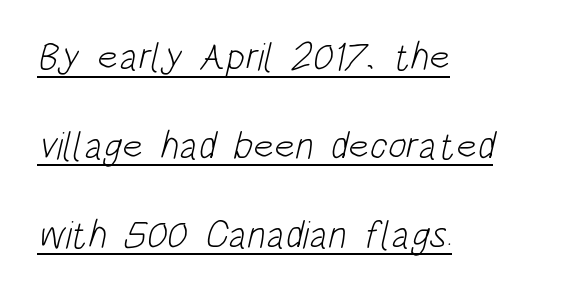
{"serif": "no", "bold": "no", "weight": "light", "width": "condensed", "stroke_contrast": "low", "x_height": "large", "monospaced": "no", "underline": "yes", "align": "left", "line_spacing": "loose", "line_spacing_ratio": 2.28, "letter_spacing": "normal", "letter_spacing_em": 0.0, "glyph_px": 39}
